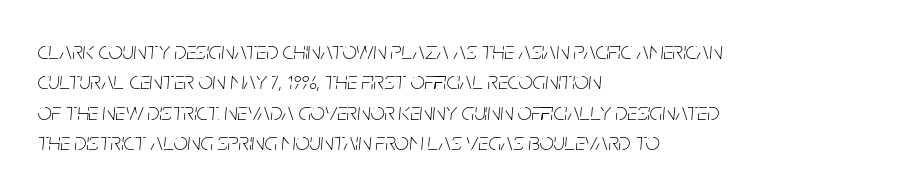
The image shows 25 px text type, italic (leaning right); set left-aligned, line spacing 1.22x, normal letter spacing, not underlined.
